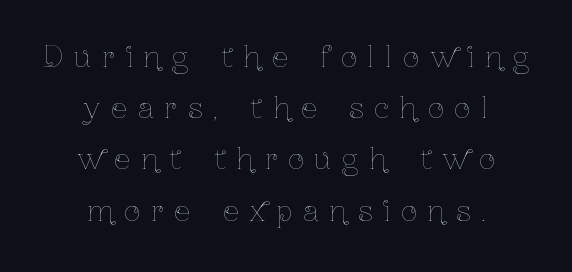
Words float on clear page, feet unadorned. A typesetter would mark this as roman, not italic. Spacing verdict: proportional, widths tailored to each character. The passage shown is not bold in any degree.
